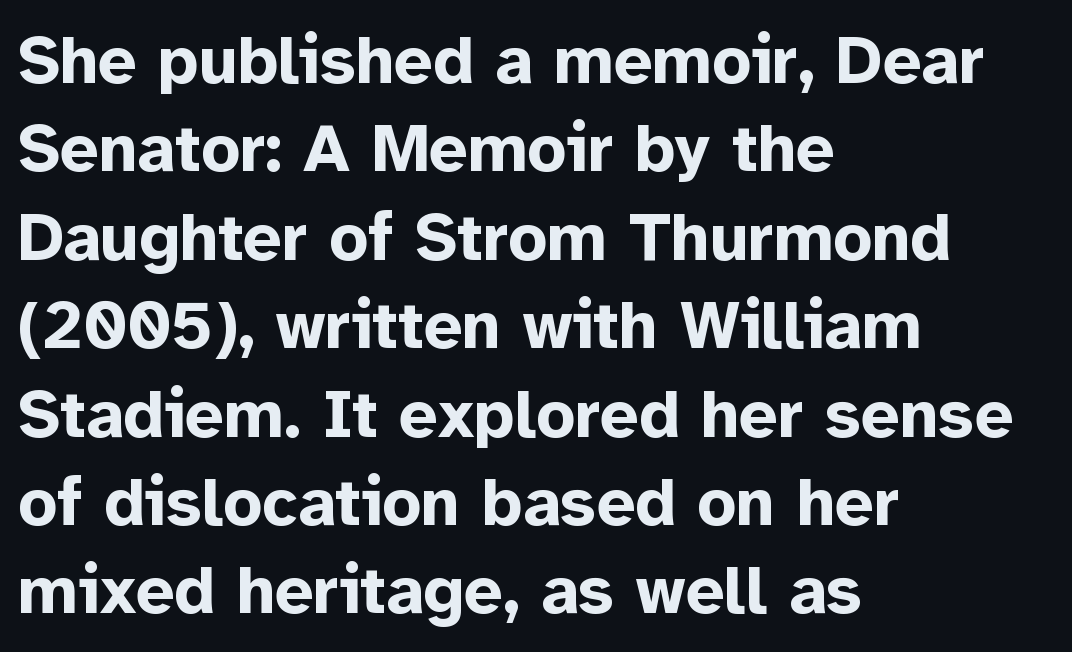
{"serif": "no", "italic": "no", "bold": "yes", "weight": "bold", "width": "normal", "stroke_contrast": "low", "x_height": "medium", "monospaced": "no", "underline": "no", "align": "left", "line_spacing": "normal", "line_spacing_ratio": 1.3, "letter_spacing": "normal", "letter_spacing_em": 0.0, "glyph_px": 68}
